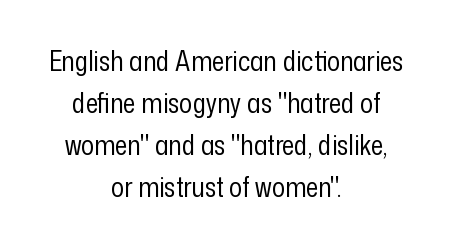
No heavy texture on the line: the type isn't bold. Horizontally, the lines are justified to the midpoint only. Quick note: not italic, upright. Plain, unruled lines of type. Inter-character spacing is left at the font's built-in metrics. Line spacing here is normal.
